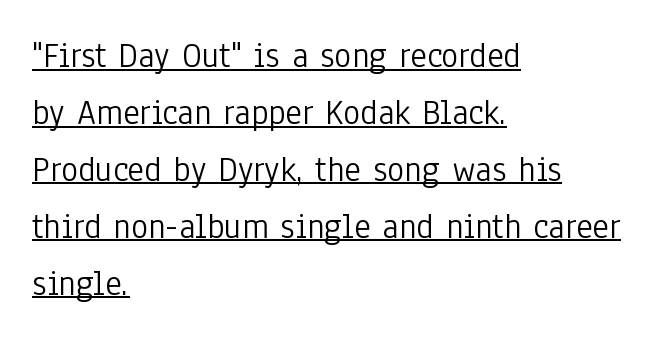
The image shows 36 px light, condensed sans-serif type, upright; set left-aligned, normal line spacing (1.58x), normal letter spacing, underlined; low stroke contrast and a medium x-height.
